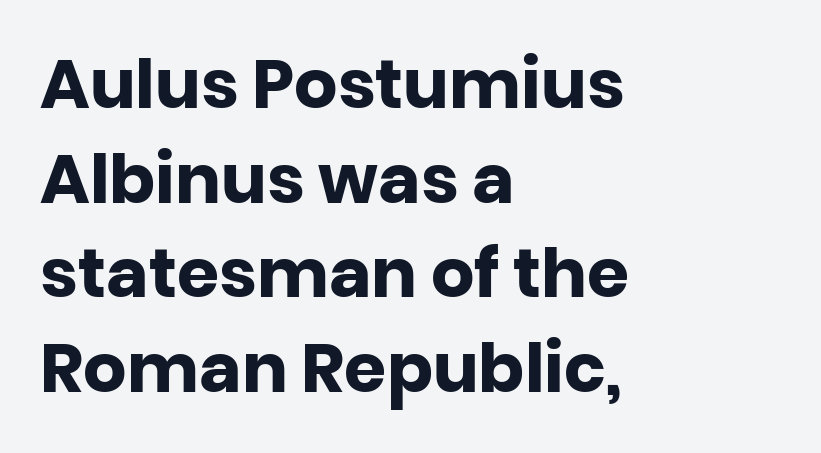
{"serif": "no", "italic": "no", "bold": "yes", "weight": "heavy", "width": "normal", "stroke_contrast": "low", "x_height": "large", "monospaced": "no", "underline": "no", "align": "left", "line_spacing": "normal", "line_spacing_ratio": 1.39, "letter_spacing": "normal", "letter_spacing_em": 0.0, "glyph_px": 68}
